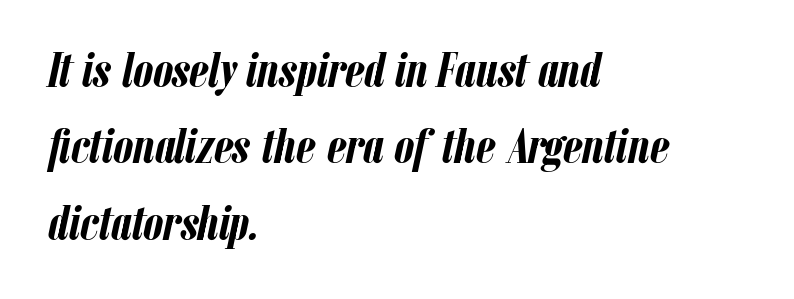
Q: Is the text bold? A: Yes.
Q: Is the text italic (slanted)? A: Yes, it leans right by about 12 degrees.
Q: Is the text underlined? A: No.
Q: How is the paragraph aligned? A: Left-aligned.
Q: Is the spacing between letters normal or unusually wide? A: Normal.
Q: Is the spacing between lines tight, normal or loose? A: Normal.
Q: Width (condensed, normal, or wide)? A: Condensed.
Q: Stroke contrast? A: Low.
Q: x-height? A: Medium.
Q: Monospaced? A: No.
